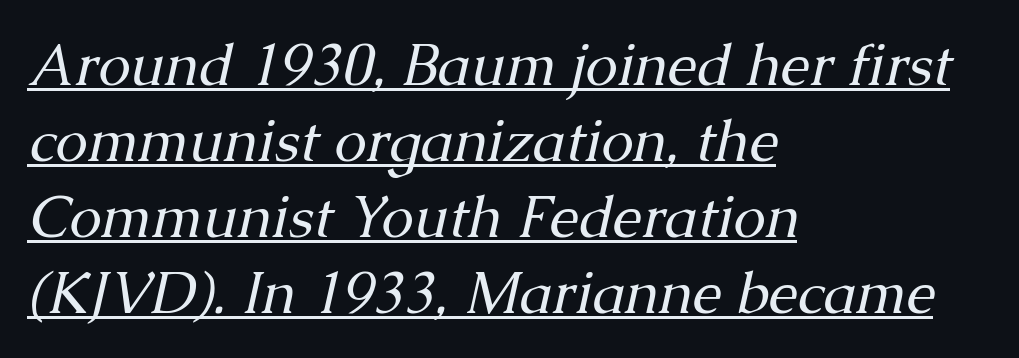
The image shows 58 px regular-weight serif type, italic (leaning right); set left-aligned, normal line spacing (1.31x), normal letter spacing, underlined; medium stroke contrast and a medium x-height.
